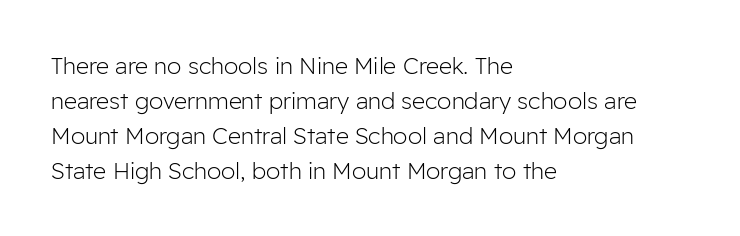
The image shows 23 px text type, upright; set left-aligned, normal line spacing (1.52x), normal letter spacing, not underlined.
